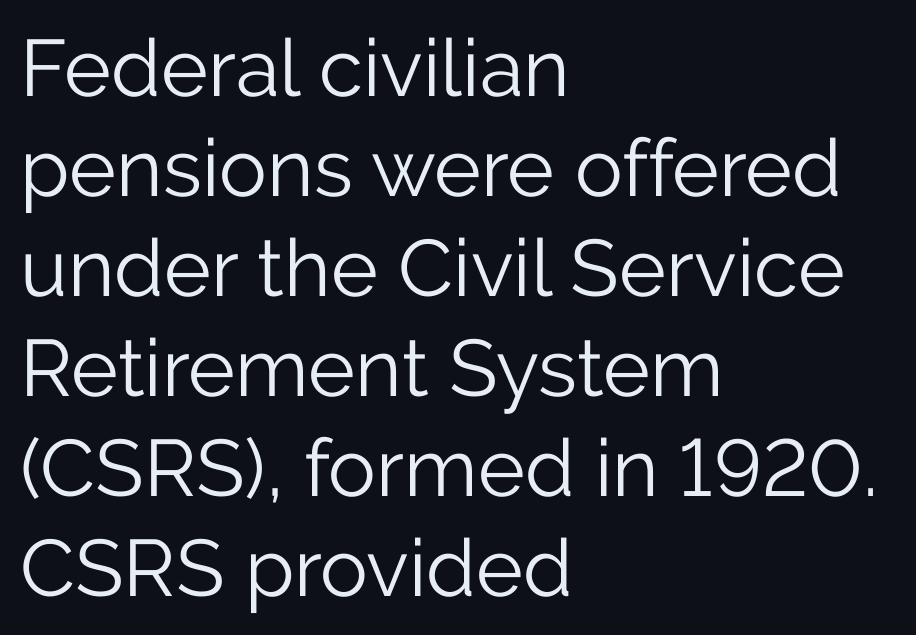
The image shows 80 px light sans-serif type, upright; set left-aligned, normal line spacing (1.25x), normal letter spacing, not underlined; low stroke contrast and a medium x-height.
